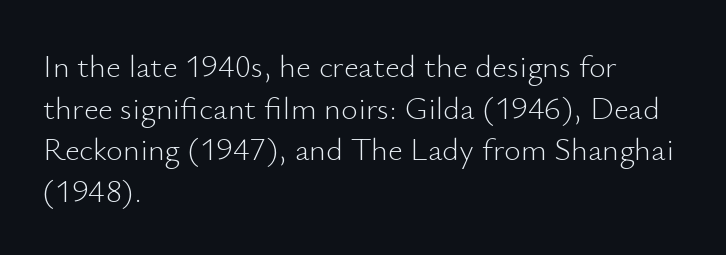
Q: Is the text bold? A: No.
Q: Is the text italic (slanted)? A: No, it is upright.
Q: Is the typeface a serif or a sans-serif typeface? A: Sans-serif.
Q: Is the text underlined? A: No.
Q: How is the paragraph aligned? A: Left-aligned.
Q: Is the spacing between letters normal or unusually wide? A: Normal.
Q: Is the spacing between lines tight, normal or loose? A: Normal.
Q: Width (condensed, normal, or wide)? A: Normal.
Q: Stroke contrast? A: Low.
Q: x-height? A: Small.
Q: Monospaced? A: No.
